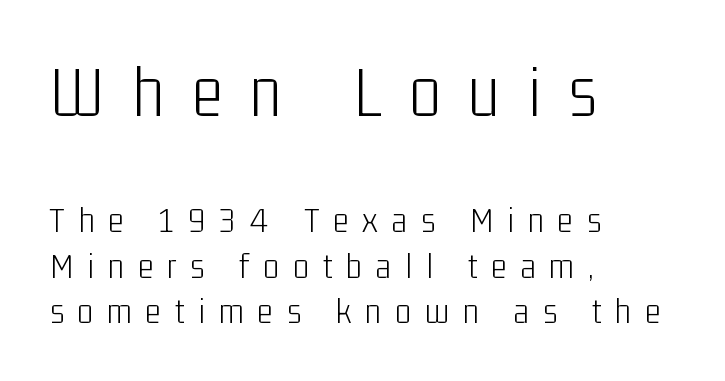
The image shows 74 px light, condensed sans-serif type, upright; set left-aligned, line spacing 1.22x, unusually wide letter spacing (+0.38 em), not underlined; the first (top) block is 2.0x larger; low stroke contrast and a medium x-height.
